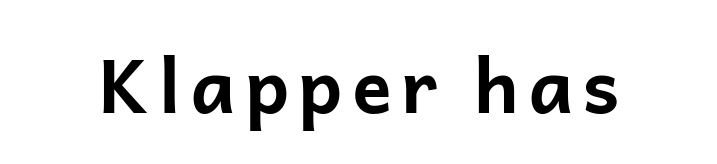
This sample has the flowing, uneven cadence of proportional lettering. Look at the bottom of the vertical strokes: they stop flat, with no serifs. The space beneath each line is pristine and unruled. What weight is shown? A full bold with thick strokes. The lettering stays uniformly vertical, giving the passage a roman look.
